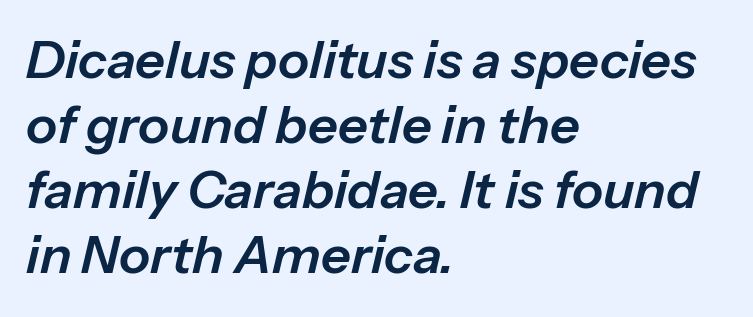
Q: Is the text italic (slanted)? A: Yes, it leans right by about 13 degrees.
Q: Is the text underlined? A: No.
Q: How is the paragraph aligned? A: Left-aligned.
Q: Is the spacing between letters normal or unusually wide? A: Normal.
Q: Is the spacing between lines tight, normal or loose? A: Normal.
Q: Width (condensed, normal, or wide)? A: Normal.
Q: Stroke contrast? A: Low.
Q: x-height? A: Medium.
Q: Monospaced? A: No.
